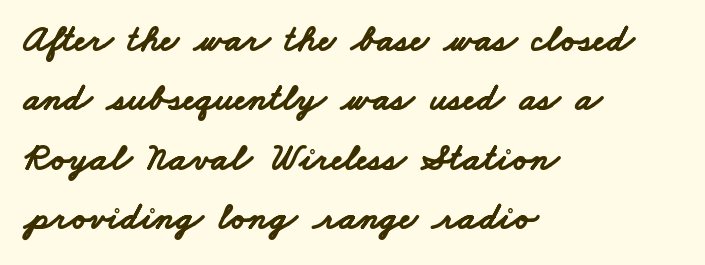
Baseline-to-baseline distance is the conventional proportion of letter height. Clear beneath every line of the passage. Each line starts at the same left margin while the right side varies. A full-strength bold gives these letters their thick strokes.
